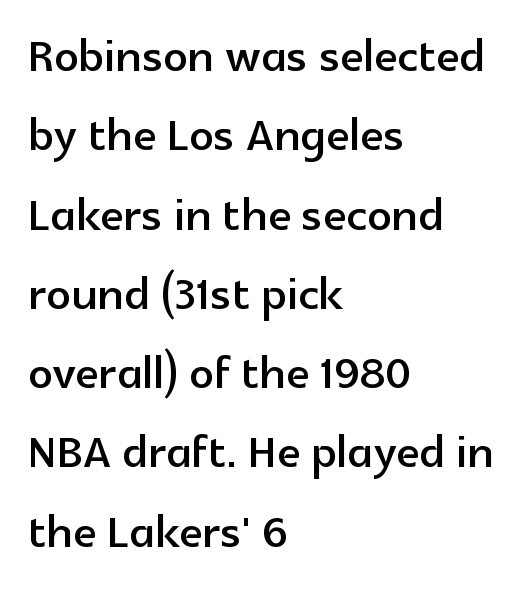
Q: Is the text italic (slanted)? A: No, it is upright.
Q: Is the typeface a serif or a sans-serif typeface? A: Sans-serif.
Q: Is the text underlined? A: No.
Q: How is the paragraph aligned? A: Left-aligned.
Q: Is the spacing between letters normal or unusually wide? A: Normal.
Q: Is the spacing between lines tight, normal or loose? A: Normal.
Q: Width (condensed, normal, or wide)? A: Normal.
Q: x-height? A: Medium.
Q: Monospaced? A: No.
